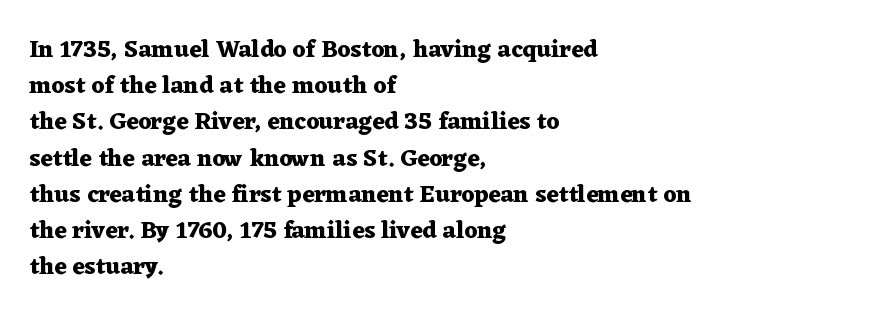
The image shows 24 px bold type, upright; set left-aligned, normal line spacing (1.51x), normal letter spacing, not underlined.
